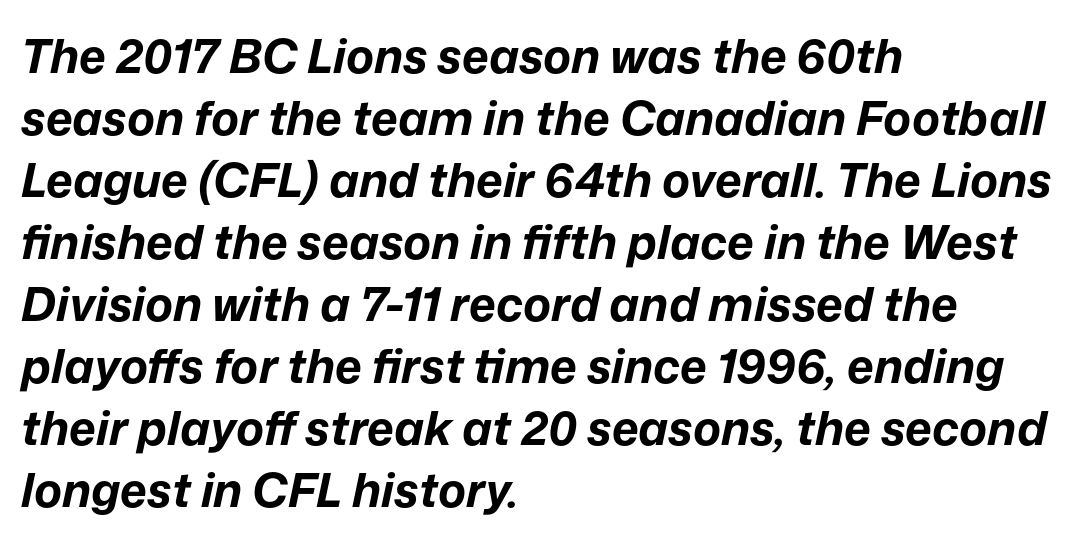
Just letters on the line, the space beneath them empty. Proportional: the letters do not fall into vertical columns. Plenty of ink on the page — the face is bold. Left-aligned paragraph, ragged on the right. You could call the tracking neutral — neither tight nor loose. Quick note: interline space is typical.
